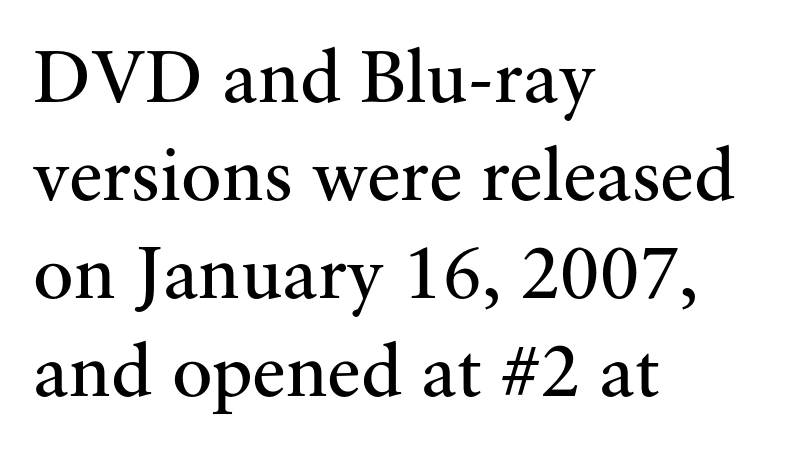
The image shows 76 px regular-weight serif type, upright; set left-aligned, normal line spacing (1.29x), normal letter spacing, not underlined; medium stroke contrast and a small x-height.
